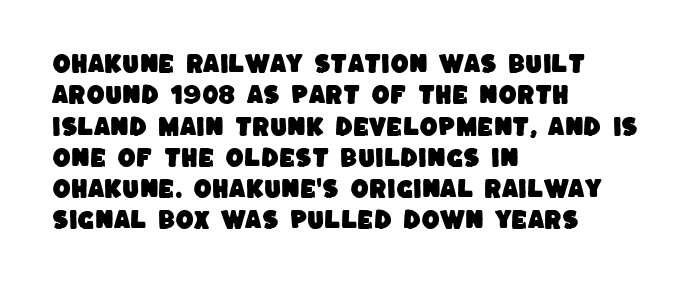
{"underline": "no", "align": "left", "line_spacing": "normal", "line_spacing_ratio": 1.49, "letter_spacing": "normal", "letter_spacing_em": 0.0, "glyph_px": 21}
